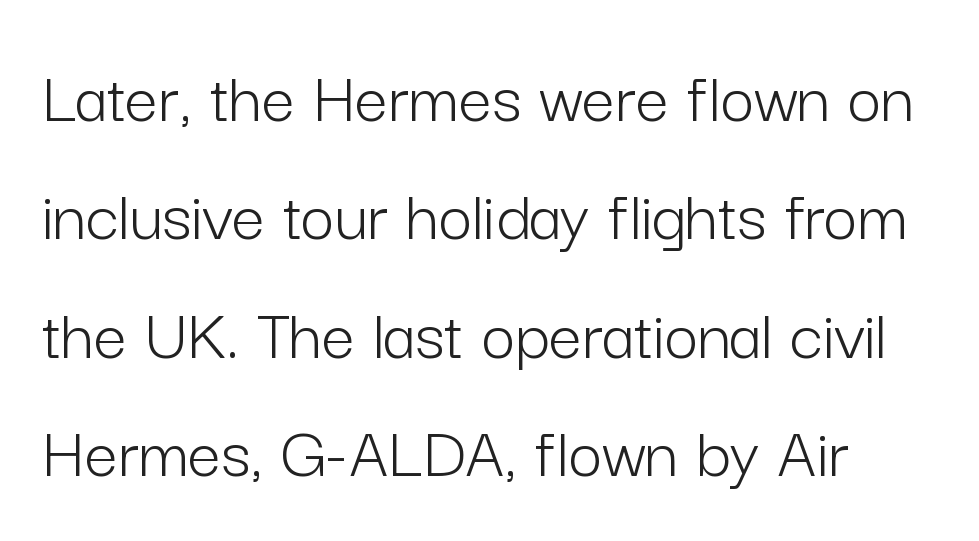
Tracking value appears to be zero — textbook default spacing. Ink coverage per letter is moderate at most. Every stem runs plumb, perpendicular to the baseline. The space directly below the letters is spotless.
